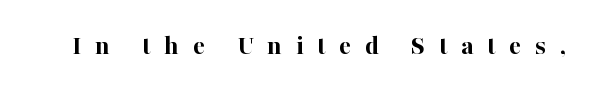
A serif font was chosen for this passage. Every stem runs plumb, perpendicular to the baseline. These lines are rendered in a variable-pitch font. The sample has been set heavy, in full bold. What stands out about the letter spacing? Its width — letters are far apart.
